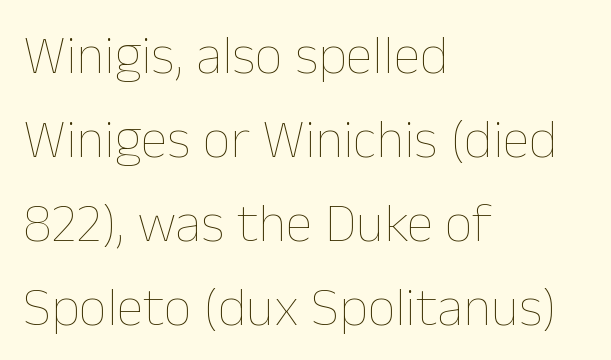
The image shows 55 px thin type, upright; set left-aligned, normal line spacing (1.53x), normal letter spacing, not underlined; low stroke contrast and a medium x-height.
